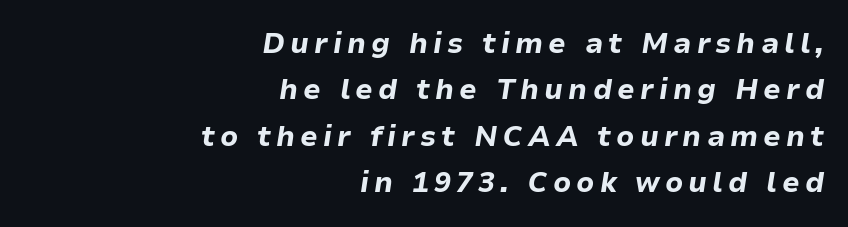
The image shows 28 px bold type, italic (leaning right); set right-aligned, normal line spacing (1.66x), not underlined; low stroke contrast and a medium x-height.
